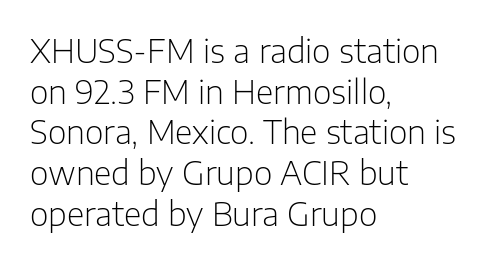
Q: Is the text bold? A: No.
Q: Is the text italic (slanted)? A: No, it is upright.
Q: Is the typeface a serif or a sans-serif typeface? A: Sans-serif.
Q: Is the text underlined? A: No.
Q: How is the paragraph aligned? A: Left-aligned.
Q: Is the spacing between letters normal or unusually wide? A: Normal.
Q: Is the spacing between lines tight, normal or loose? A: Normal.
Q: Width (condensed, normal, or wide)? A: Normal.
Q: Stroke contrast? A: Low.
Q: x-height? A: Medium.
Q: Monospaced? A: No.
